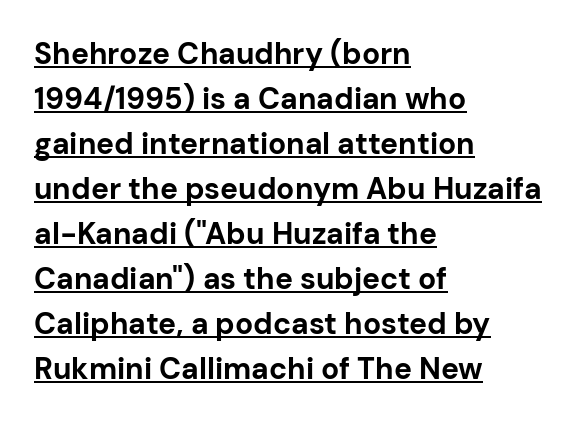
Q: Is the text bold? A: Yes.
Q: Is the text italic (slanted)? A: No, it is upright.
Q: Is the typeface a serif or a sans-serif typeface? A: Sans-serif.
Q: Is the text underlined? A: Yes.
Q: How is the paragraph aligned? A: Left-aligned.
Q: Is the spacing between letters normal or unusually wide? A: Normal.
Q: Is the spacing between lines tight, normal or loose? A: Normal.
Q: Width (condensed, normal, or wide)? A: Normal.
Q: Stroke contrast? A: Low.
Q: x-height? A: Medium.
Q: Monospaced? A: No.
